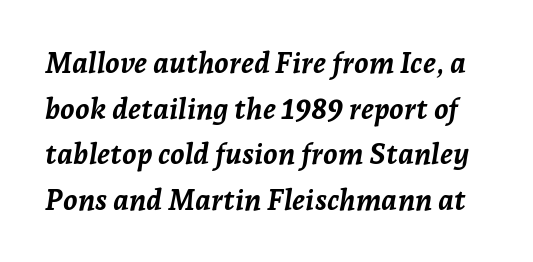
Do the characters align in a grid? No, the font is proportional. The line-height multiplier appears to be the usual default. The horizontal fit of the characters is conventional and even. Underline: absent.
